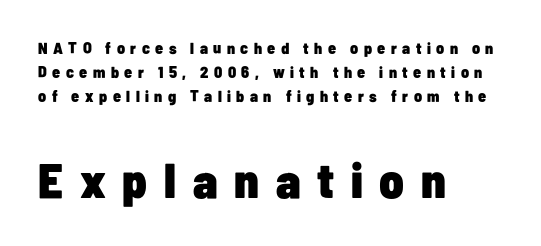
{"serif": "no", "italic": "no", "bold": "yes", "weight": "heavy", "width": "condensed", "stroke_contrast": "low", "x_height": "medium", "monospaced": "no", "underline": "no", "align": "left", "line_spacing": "normal", "line_spacing_ratio": 1.49, "letter_spacing": "wide", "letter_spacing_em": 0.34, "larger_block": "second", "size_ratio": 3.06, "glyph_px": 49}
